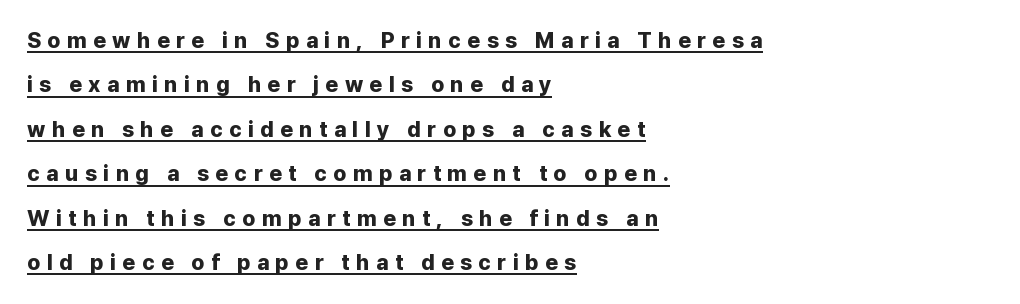
{"italic": "no", "bold": "yes", "underline": "yes", "align": "left", "line_spacing": "loose", "line_spacing_ratio": 2.02, "letter_spacing": "wide", "letter_spacing_em": 0.29, "glyph_px": 22}
